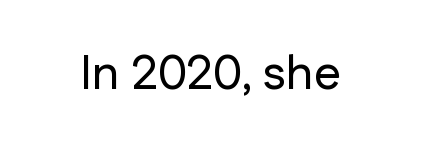
The image shows 48 px sans-serif type, upright; set normal letter spacing, not underlined; low stroke contrast and a medium x-height.
